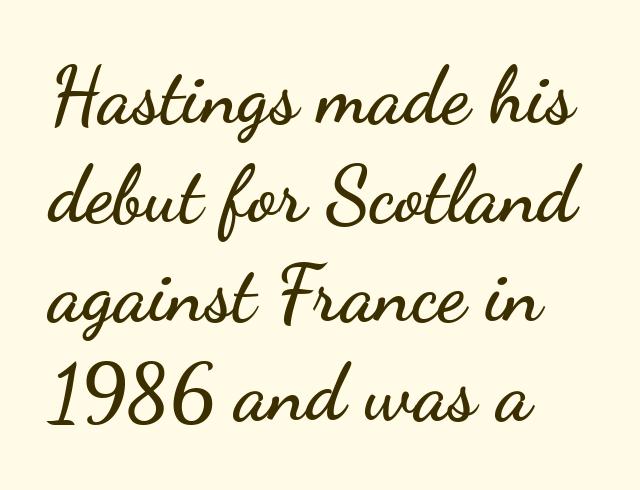
The image shows 78 px wide sans-serif type; set left-aligned, normal line spacing (1.27x), normal letter spacing, not underlined; low stroke contrast and a small x-height.
